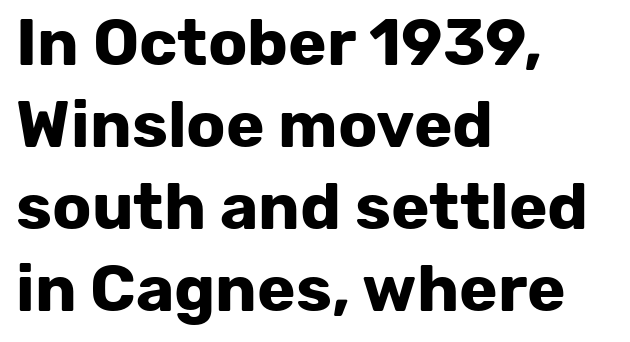
{"serif": "no", "italic": "no", "bold": "yes", "weight": "bold", "width": "normal", "stroke_contrast": "low", "x_height": "medium", "monospaced": "no", "underline": "no", "align": "left", "line_spacing": "normal", "line_spacing_ratio": 1.26, "letter_spacing": "normal", "letter_spacing_em": 0.0, "glyph_px": 65}
